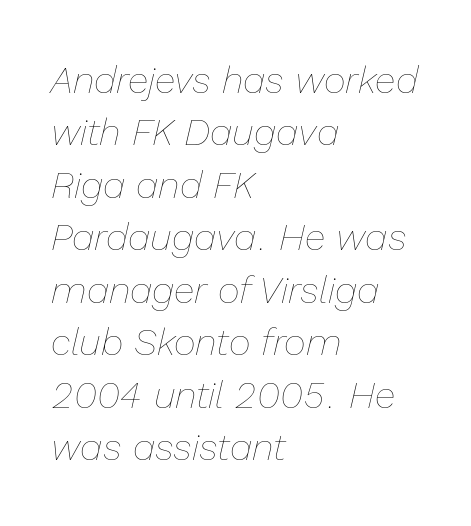
{"italic": "yes", "lean": "right", "slant_degrees": 13, "bold": "no", "weight": "thin", "width": "normal", "stroke_contrast": "low", "x_height": "medium", "monospaced": "no", "underline": "no", "align": "left", "line_spacing": "normal", "line_spacing_ratio": 1.38, "letter_spacing": "normal", "letter_spacing_em": 0.0, "glyph_px": 38}
